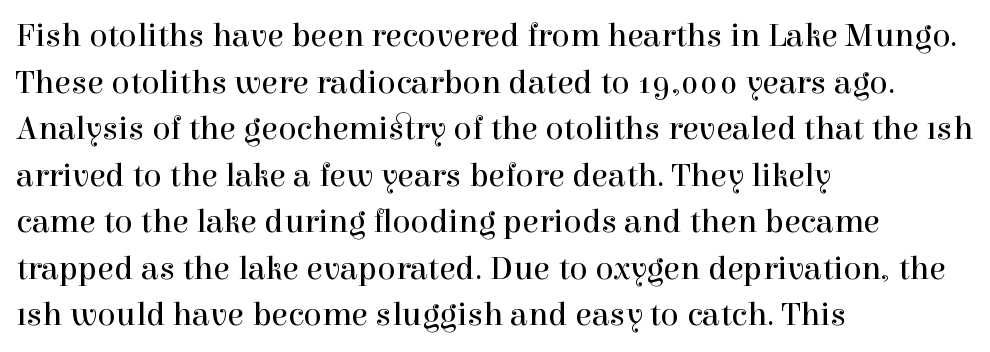
Quick note: interline space is typical. Letters rest on an invisible, unmarked baseline. Every stem runs plumb, perpendicular to the baseline. Nothing unusual about the tracking: characters are spaced as the font intends. The glyphs in this specimen are seriffed.
